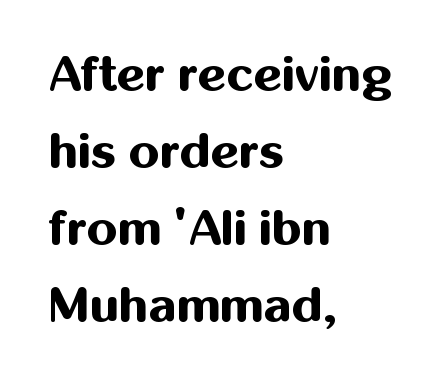
{"serif": "no", "italic": "no", "bold": "yes", "weight": "bold", "width": "normal", "stroke_contrast": "medium", "x_height": "medium", "monospaced": "no", "underline": "no", "align": "left", "line_spacing": "normal", "line_spacing_ratio": 1.57, "letter_spacing": "normal", "letter_spacing_em": 0.0, "glyph_px": 49}
